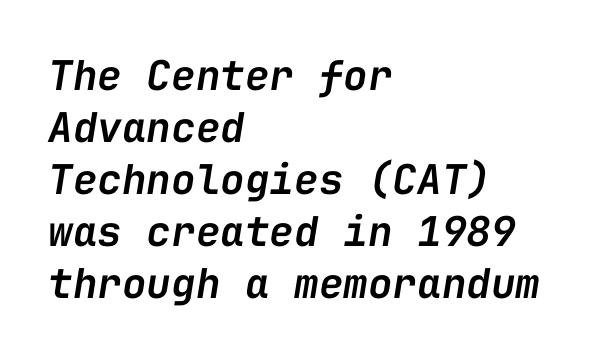
The rendering uses typewriter-style spacing with identical character cells. Each row of text sits above clean, open space. Heft: intermediate — a semibold. Is the type slanted? Yes — the strokes lean at a clear angle. Summary of vertical rhythm: regular, with standard interline spacing.
